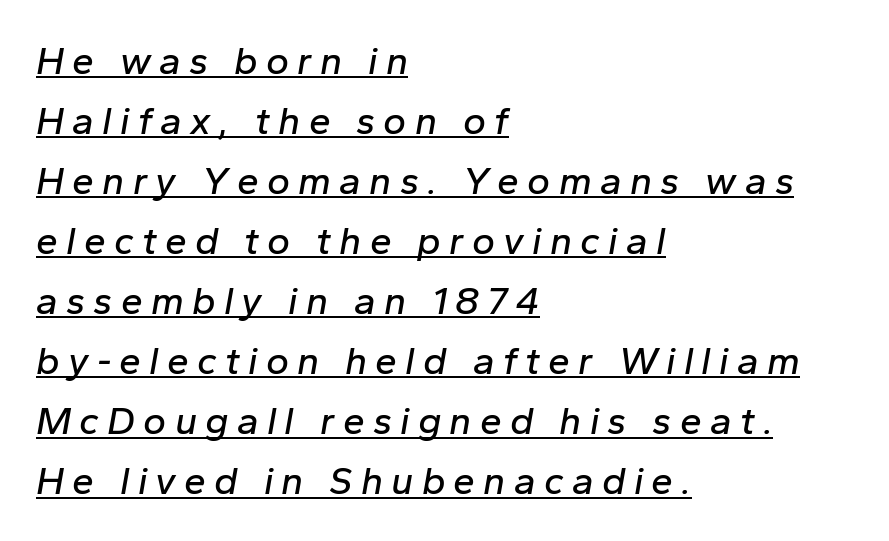
{"italic": "yes", "lean": "right", "slant_degrees": 10, "width": "normal", "stroke_contrast": "low", "x_height": "medium", "monospaced": "no", "underline": "yes", "align": "left", "line_spacing": "normal", "line_spacing_ratio": 1.54, "letter_spacing": "wide", "letter_spacing_em": 0.21, "glyph_px": 39}
